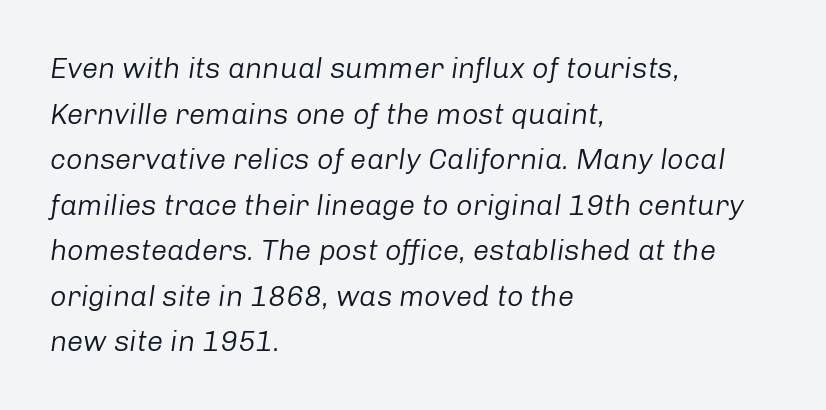
Clear beneath every line of the passage. Each stroke keeps to a modest, everyday thickness or less. The setting favours the left margin, as ordinary paragraphs usually do. These lines sit exactly where default settings would place them. The rendering keeps characters at their native spacing.
